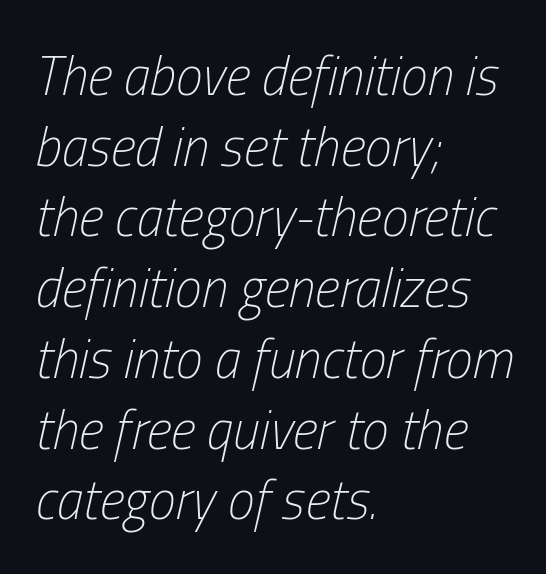
The image shows 54 px light, condensed type, italic (leaning right); set left-aligned, normal line spacing (1.31x), normal letter spacing, not underlined; low stroke contrast and a medium x-height.
